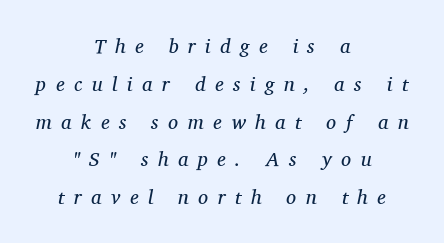
Q: Is the text bold? A: No.
Q: Is the text italic (slanted)? A: Yes, it leans right by about 11 degrees.
Q: Is the text underlined? A: No.
Q: How is the paragraph aligned? A: Centered.
Q: Is the spacing between letters normal or unusually wide? A: Unusually wide.
